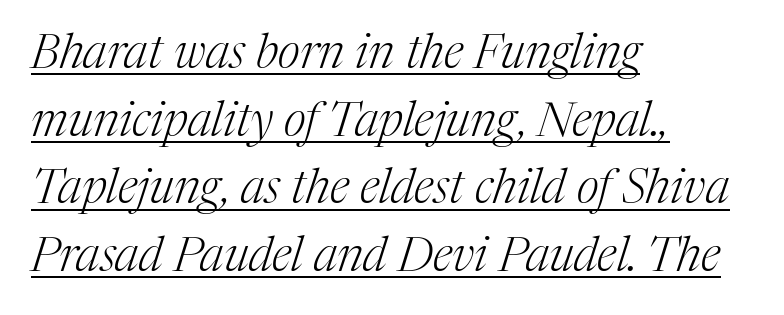
Compared with a centered layout, this one pins lines to the left instead. The face used here has a pronounced slope to its letters. The font is comparable to plain body text, perhaps lighter. Each word holds together tightly as a unit, with standard inter-letter gaps. The face used here is proportionally spaced, like ordinary book or web type. Underlining? Definitely there.
